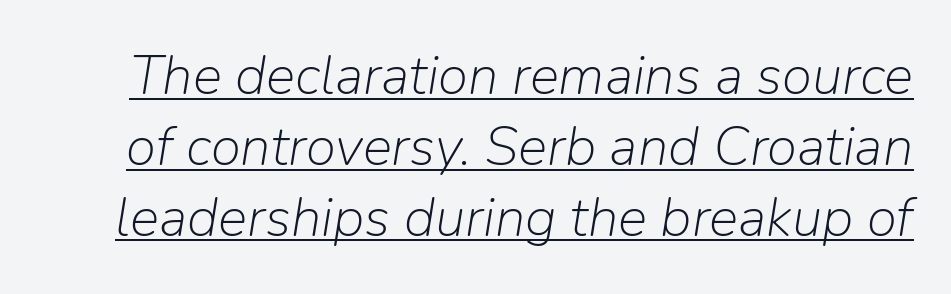
{"italic": "yes", "lean": "right", "slant_degrees": 9, "bold": "no", "weight": "light", "width": "normal", "stroke_contrast": "low", "x_height": "medium", "monospaced": "no", "underline": "yes", "line_spacing": "normal", "line_spacing_ratio": 1.29, "letter_spacing": "normal", "letter_spacing_em": 0.0, "glyph_px": 55}
